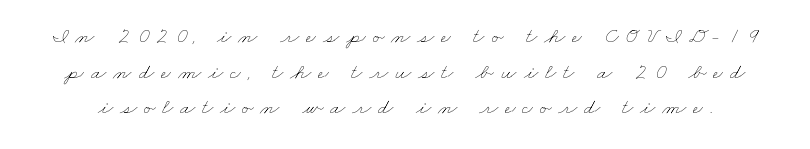
A typesetter would call this leading conventional body-copy spacing. A quiet, ordinary-to-light weight characterises the typeface. Between one letter and the next there's a generous, obvious gap. Clear beneath every line of the passage.
